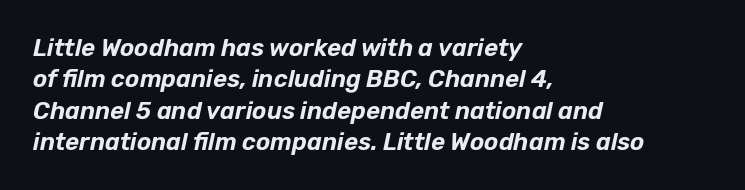
All the whitespace from short lines collects on the right. In terms of leading, this rendering sits right in the middle. The letterforms sit shoulder to shoulder at normal distance. Words float on clear page, feet unadorned.
